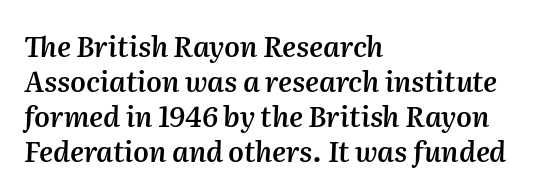
{"italic": "yes", "lean": "right", "slant_degrees": 2, "bold": "semi", "weight": "semibold", "width": "normal", "stroke_contrast": "medium", "x_height": "medium", "monospaced": "no", "underline": "no", "align": "left", "line_spacing": "normal", "line_spacing_ratio": 1.25, "letter_spacing": "normal", "letter_spacing_em": 0.0, "glyph_px": 28}
